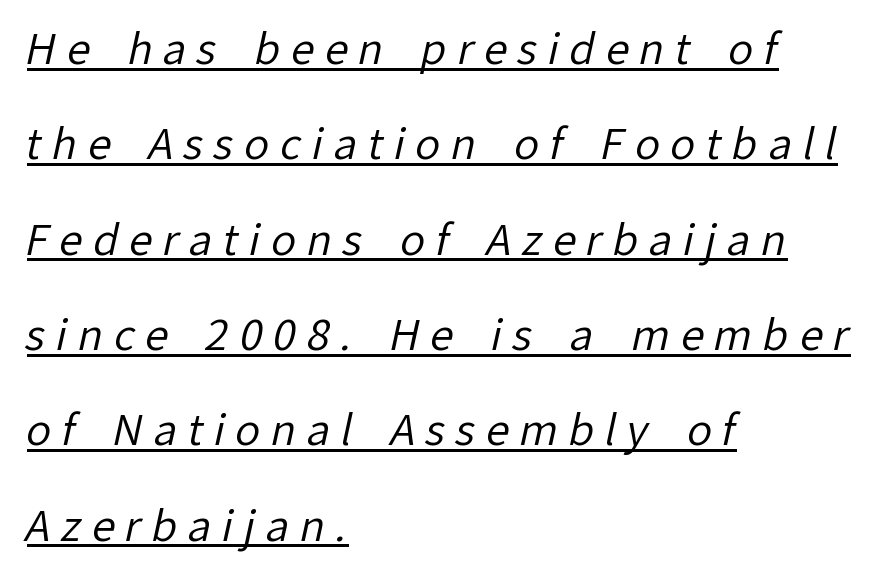
{"serif": "no", "bold": "no", "weight": "regular", "width": "normal", "stroke_contrast": "low", "x_height": "medium", "monospaced": "no", "underline": "yes", "align": "left", "line_spacing": "loose", "line_spacing_ratio": 2.27, "letter_spacing": "wide", "letter_spacing_em": 0.25, "glyph_px": 42}
